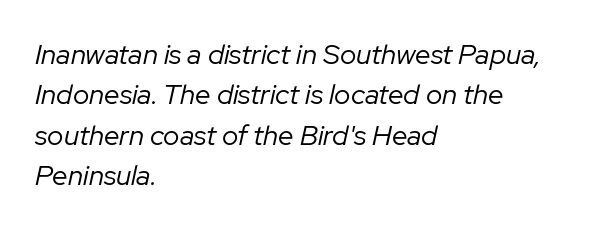
Look at the tracking — it's just the regular setting, nothing added. Looks like regular typesetting: each glyph gets only the width it needs. There's an unmistakable incline to the writing here. Descender tails drop into unmarked territory. Alignment: flush left.
